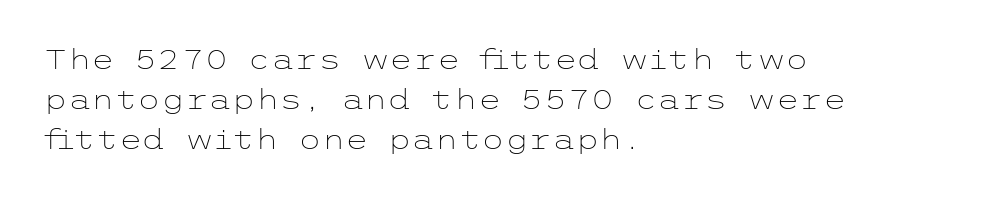
Q: Is the text bold? A: No.
Q: Is the text italic (slanted)? A: No, it is upright.
Q: Is the text underlined? A: No.
Q: How is the paragraph aligned? A: Left-aligned.
Q: Is the spacing between letters normal or unusually wide? A: Normal.
Q: Is the spacing between lines tight, normal or loose? A: Normal.
